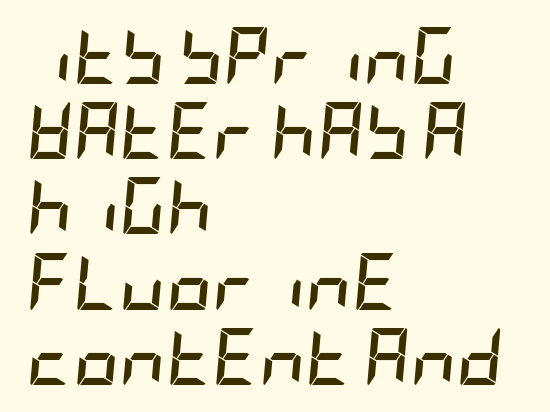
The space between consecutive lines is moderate. These words are printed bold, with thick strokes throughout. Glyph-to-glyph distance matches everyday printed text. The rendering applies a slant to the glyphs. Nobody drew a line under any word here. If you drew a ruler down the left edge, every line would touch it.
